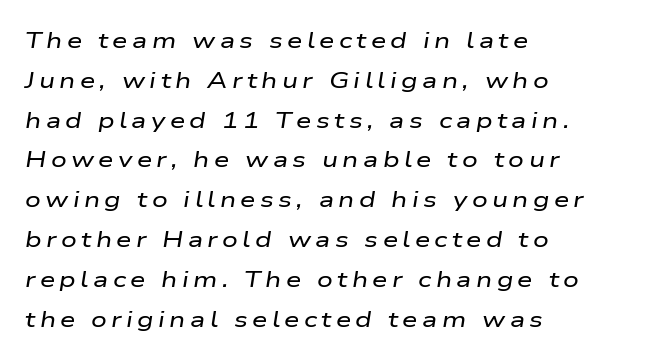
{"italic": "yes", "lean": "right", "slant_degrees": 9, "underline": "no", "align": "left", "line_spacing_ratio": 1.81, "letter_spacing": "wide", "letter_spacing_em": 0.2, "glyph_px": 22}
